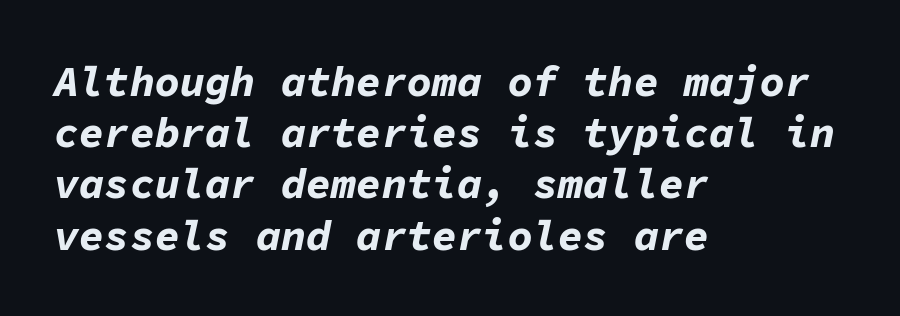
The image shows 42 px bold type, italic (leaning right), monospaced; set left-aligned, line spacing 1.22x, normal letter spacing, not underlined; low stroke contrast and a medium x-height.
